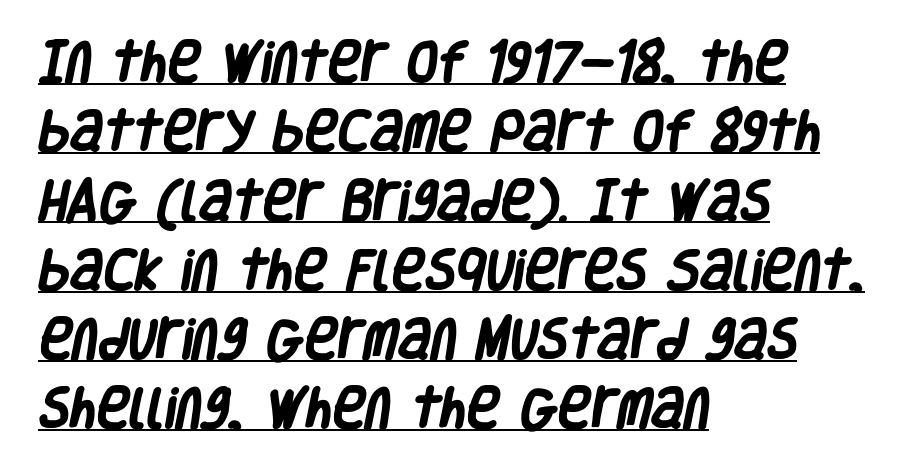
Q: Is the text bold? A: Yes.
Q: Is the typeface a serif or a sans-serif typeface? A: Sans-serif.
Q: Is the text underlined? A: Yes.
Q: How is the paragraph aligned? A: Left-aligned.
Q: Is the spacing between letters normal or unusually wide? A: Normal.
Q: Is the spacing between lines tight, normal or loose? A: Normal.
Q: Width (condensed, normal, or wide)? A: Condensed.
Q: Stroke contrast? A: Low.
Q: x-height? A: Large.
Q: Monospaced? A: No.
